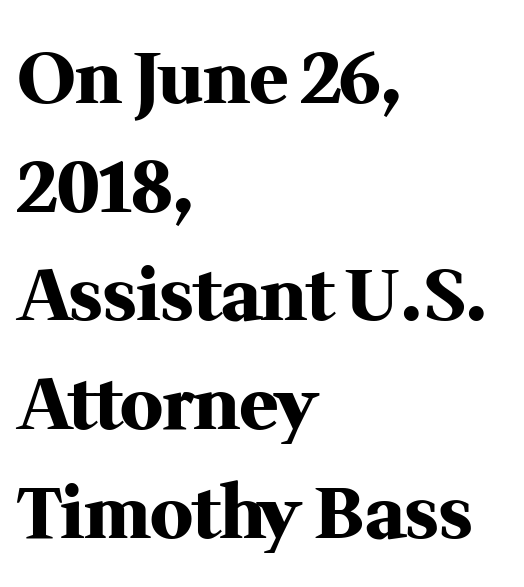
Q: Is the text bold? A: Yes.
Q: Is the text italic (slanted)? A: No, it is upright.
Q: Is the typeface a serif or a sans-serif typeface? A: Serif.
Q: Is the text underlined? A: No.
Q: How is the paragraph aligned? A: Left-aligned.
Q: Is the spacing between letters normal or unusually wide? A: Normal.
Q: Is the spacing between lines tight, normal or loose? A: Normal.
Q: Width (condensed, normal, or wide)? A: Normal.
Q: Stroke contrast? A: Medium.
Q: x-height? A: Medium.
Q: Monospaced? A: No.
